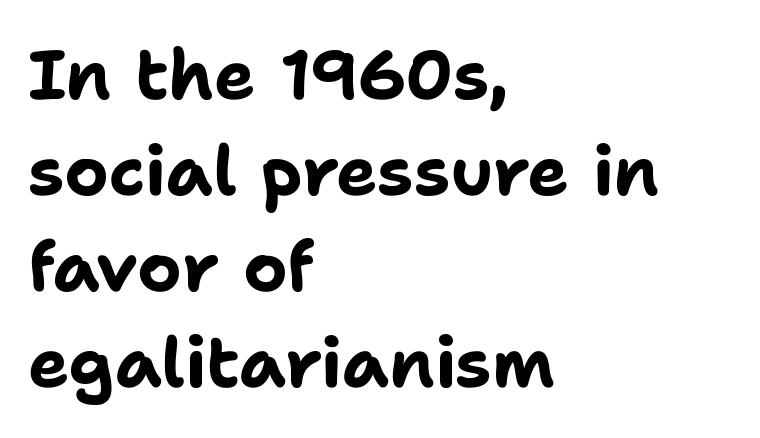
The image shows 69 px bold sans-serif type, upright; set left-aligned, normal line spacing (1.39x), normal letter spacing, not underlined; low stroke contrast and a medium x-height.
